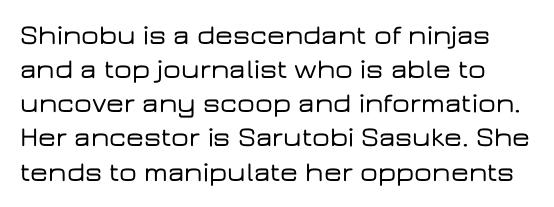
Q: Is the text italic (slanted)? A: No, it is upright.
Q: Is the typeface a serif or a sans-serif typeface? A: Sans-serif.
Q: Is the text underlined? A: No.
Q: Is the spacing between letters normal or unusually wide? A: Normal.
Q: Width (condensed, normal, or wide)? A: Wide.
Q: Stroke contrast? A: Low.
Q: x-height? A: Medium.
Q: Monospaced? A: No.
